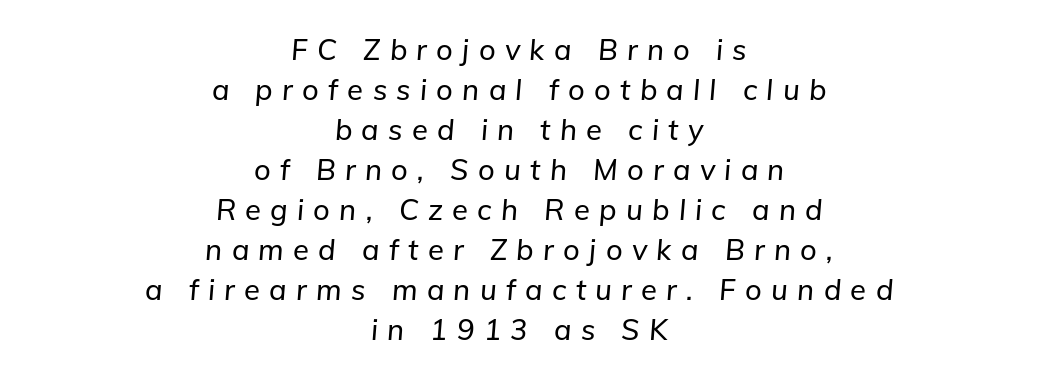
{"italic": "yes", "lean": "right", "slant_degrees": 5, "width": "normal", "stroke_contrast": "low", "x_height": "medium", "monospaced": "no", "underline": "no", "align": "center", "line_spacing": "normal", "line_spacing_ratio": 1.38, "letter_spacing": "wide", "letter_spacing_em": 0.32, "glyph_px": 29}
